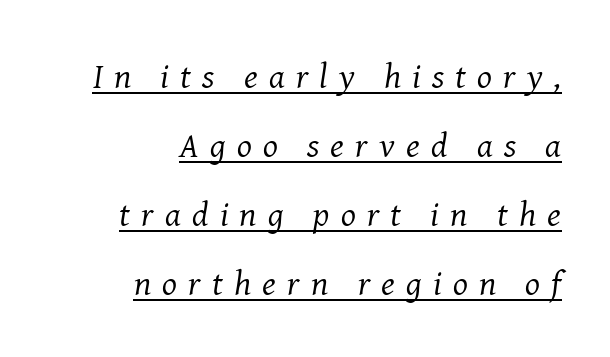
Widely set lines give the paragraph a tall, airy silhouette. Someone cranked the tracking dial way up on this one. The strokes carry an ordinary text weight at most. In terms of letterform style, serifs are clearly present.
